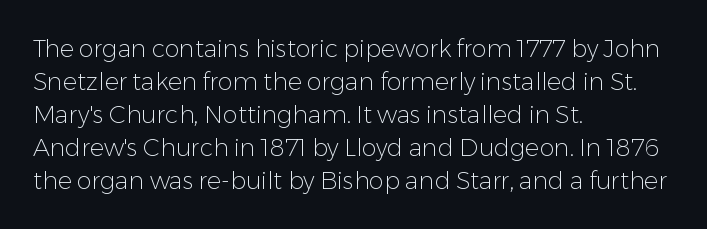
These lines stack with their left ends in a neat column. Letters rest on an invisible, unmarked baseline. The lines sit at an ordinary, default distance from one another. The type sits square on the baseline with zero lean. No letter is thick-stroked: the sample isn't bold. Default kerning and tracking; the words read as compact shapes.
